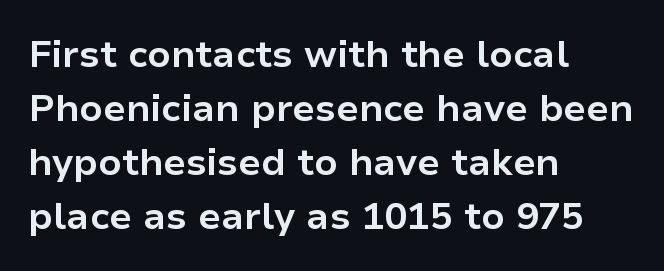
The image shows 38 px bold sans-serif type, upright; set left-aligned, normal line spacing (1.42x), normal letter spacing, not underlined; low stroke contrast and a medium x-height.
